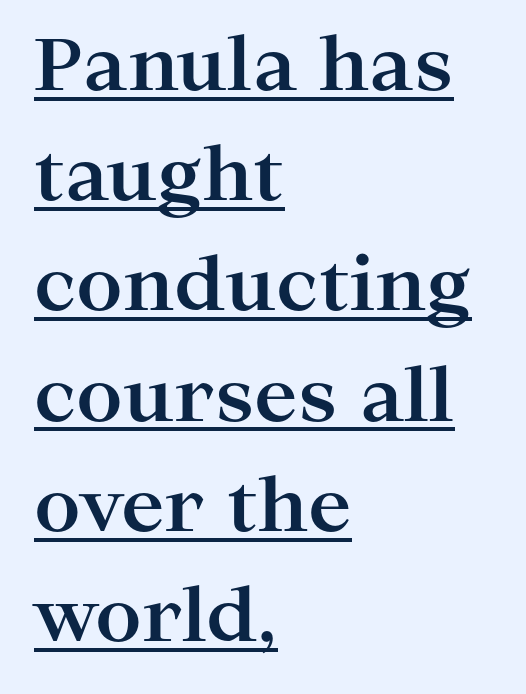
The image shows 73 px bold, wide serif type, upright; set left-aligned, normal line spacing (1.51x), normal letter spacing, underlined; high stroke contrast and a medium x-height.
